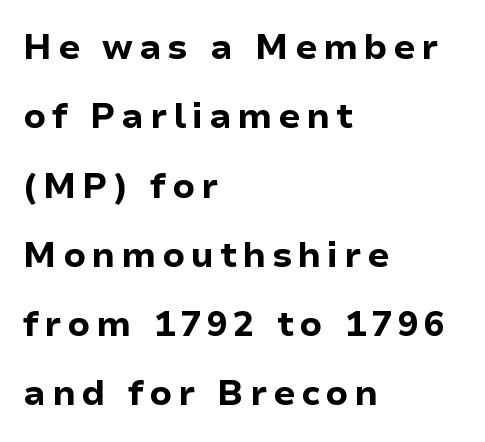
{"serif": "no", "italic": "no", "bold": "yes", "weight": "bold", "width": "normal", "stroke_contrast": "low", "x_height": "medium", "monospaced": "no", "underline": "no", "align": "left", "line_spacing": "loose", "line_spacing_ratio": 1.98, "glyph_px": 35}
